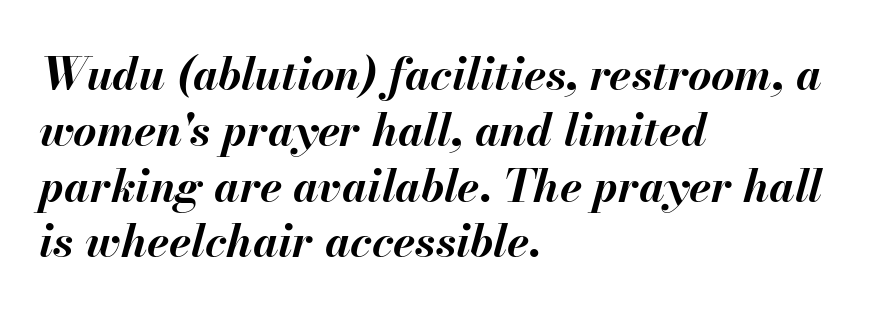
{"italic": "yes", "lean": "right", "slant_degrees": 13, "bold": "yes", "weight": "bold", "width": "normal", "stroke_contrast": "medium", "x_height": "small", "monospaced": "no", "underline": "no", "align": "left", "line_spacing_ratio": 1.24, "letter_spacing": "normal", "letter_spacing_em": 0.0, "glyph_px": 45}
